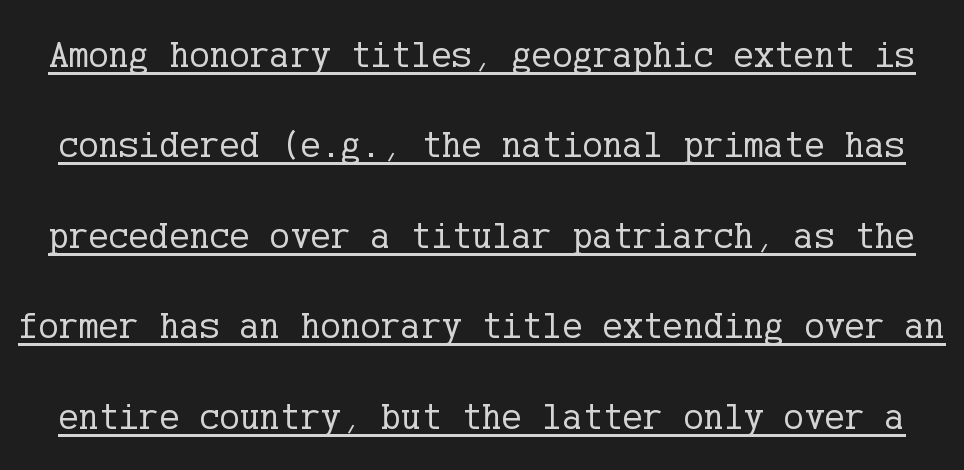
{"serif": "yes", "italic": "no", "bold": "no", "weight": "regular", "width": "normal", "stroke_contrast": "low", "x_height": "medium", "underline": "yes", "line_spacing": "loose", "line_spacing_ratio": 2.38, "letter_spacing": "normal", "letter_spacing_em": 0.0, "glyph_px": 38}
